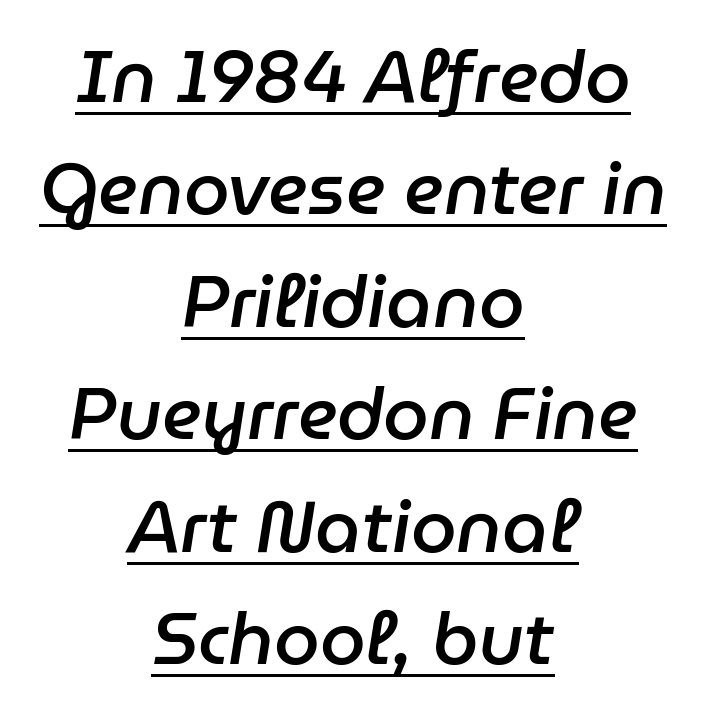
The line texture is even and compact thanks to regular tracking. Notice how the passage keeps no hard edge, just a central spine. The glyphs look as if they've been sheared to an angle. Horizontal bands of white between lines are of average thickness. Students, this is semibold: more ink than regular, less than bold.
